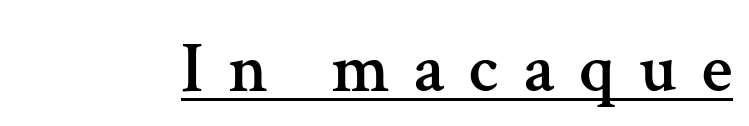
{"serif": "yes", "italic": "no", "width": "normal", "stroke_contrast": "medium", "x_height": "medium", "monospaced": "no", "underline": "yes", "letter_spacing": "wide", "letter_spacing_em": 0.34, "glyph_px": 71}
